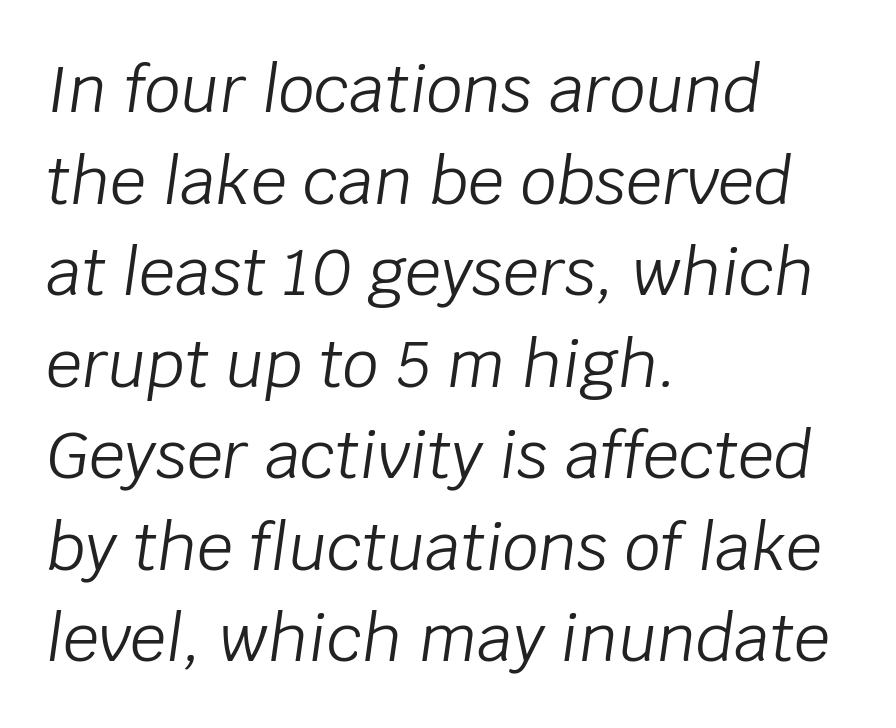
Q: Is the text bold? A: No.
Q: Is the text italic (slanted)? A: Yes, it leans right by about 8 degrees.
Q: Is the text underlined? A: No.
Q: How is the paragraph aligned? A: Left-aligned.
Q: Is the spacing between letters normal or unusually wide? A: Normal.
Q: Is the spacing between lines tight, normal or loose? A: Normal.
Q: Width (condensed, normal, or wide)? A: Normal.
Q: Stroke contrast? A: Low.
Q: x-height? A: Large.
Q: Monospaced? A: No.
